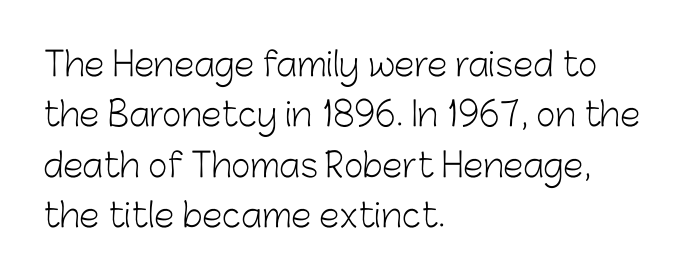
The image shows 33 px light sans-serif type, upright; set left-aligned, normal line spacing (1.53x), normal letter spacing, not underlined; low stroke contrast and a medium x-height.
